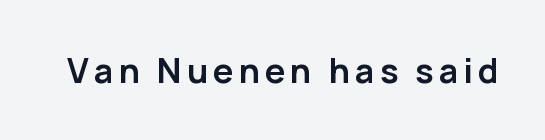
{"serif": "no", "italic": "no", "bold": "yes", "weight": "semibold", "width": "normal", "stroke_contrast": "low", "x_height": "medium", "monospaced": "no", "underline": "no", "glyph_px": 34}
